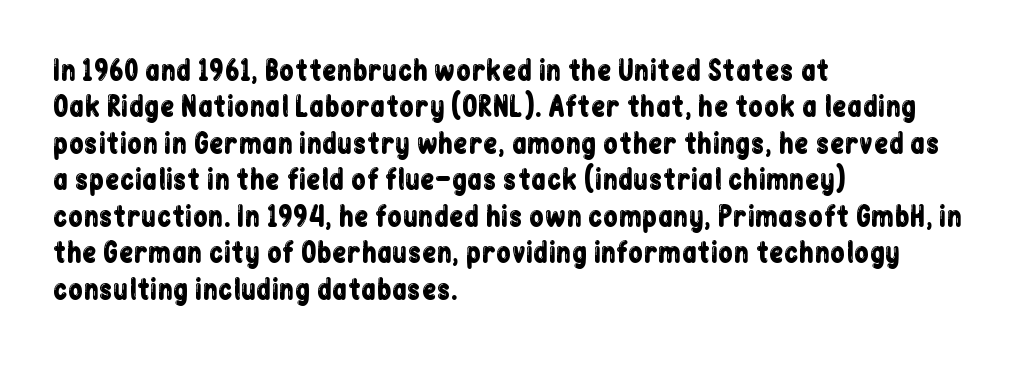
Q: Is the text italic (slanted)? A: No, it is upright.
Q: Is the text underlined? A: No.
Q: How is the paragraph aligned? A: Left-aligned.
Q: Is the spacing between letters normal or unusually wide? A: Normal.
Q: Is the spacing between lines tight, normal or loose? A: Normal.
